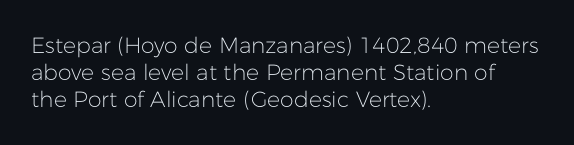
Q: Is the text bold? A: No.
Q: Is the text italic (slanted)? A: No, it is upright.
Q: Is the text underlined? A: No.
Q: How is the paragraph aligned? A: Left-aligned.
Q: Is the spacing between letters normal or unusually wide? A: Normal.
